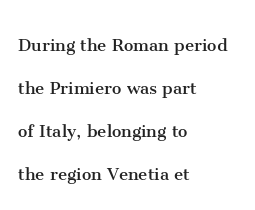
Q: Is the text bold? A: No.
Q: Is the text italic (slanted)? A: No, it is upright.
Q: Is the text underlined? A: No.
Q: How is the paragraph aligned? A: Left-aligned.
Q: Is the spacing between letters normal or unusually wide? A: Normal.
Q: Is the spacing between lines tight, normal or loose? A: Loose.
